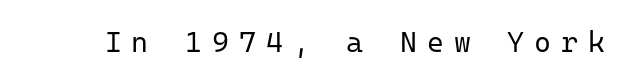
The image shows 29 px regular-weight sans-serif type, upright, monospaced; set unusually wide letter spacing (+0.34 em), not underlined; low stroke contrast and a medium x-height.
